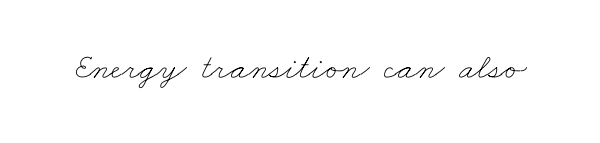
The foot of each line stays bare and open. The font is comparable to plain body text, perhaps lighter. Does extra space separate the letters? No, they use regular spacing. The face used here is proportionally spaced, like ordinary book or web type.
